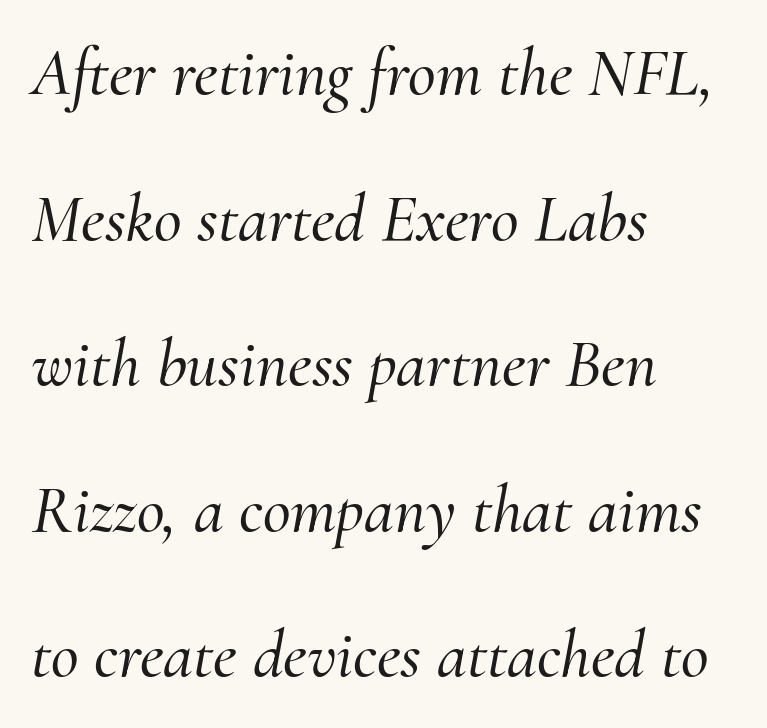
Students, observe: this is what heavily led, spacious text looks like. A typesetter would label this face a serif. The typography opts for an oblique posture over an upright one. The passage shown is typed in a proportional face where columns would drift.
